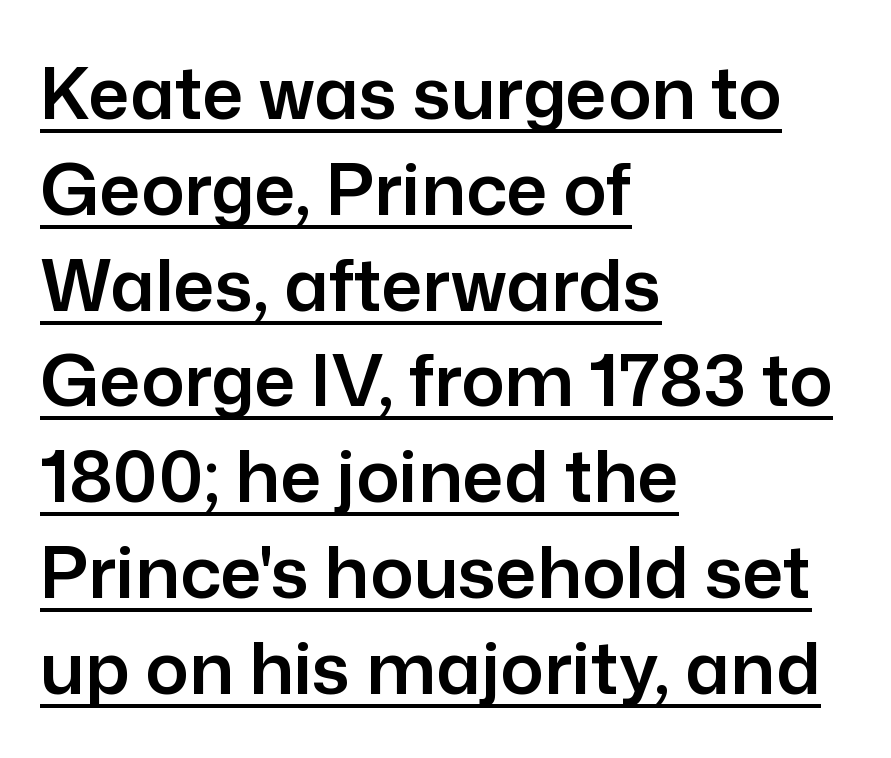
Whoever set this chose a conventional vertical rhythm. This sample uses an upright cut, with every glyph sitting square on the baseline. The lines are quadded left. The tracking reads as untouched default to a designer's eye.
